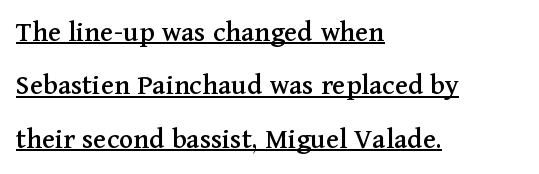
{"serif": "yes", "italic": "no", "width": "normal", "stroke_contrast": "medium", "x_height": "medium", "monospaced": "no", "underline": "yes", "align": "left", "line_spacing_ratio": 1.78, "letter_spacing": "normal", "letter_spacing_em": 0.0, "glyph_px": 30}
